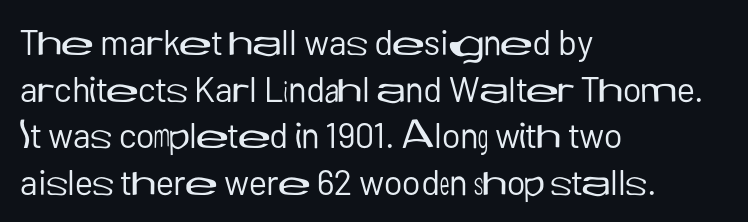
Q: Is the text bold? A: No.
Q: Is the text italic (slanted)? A: No, it is upright.
Q: Is the typeface a serif or a sans-serif typeface? A: Sans-serif.
Q: Is the text underlined? A: No.
Q: How is the paragraph aligned? A: Left-aligned.
Q: Is the spacing between letters normal or unusually wide? A: Normal.
Q: Is the spacing between lines tight, normal or loose? A: Normal.
Q: Width (condensed, normal, or wide)? A: Normal.
Q: Stroke contrast? A: Low.
Q: x-height? A: Medium.
Q: Monospaced? A: No.
